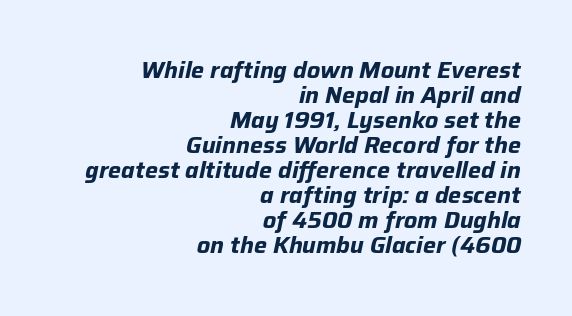
The typesetting leans heavy: a genuine bold. The passage shown has conventional tracking throughout. Alignment: flush right. Has an underline been added? It has not.
